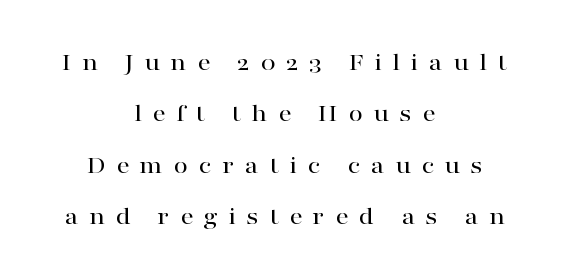
The image shows 26 px text type, upright; set centered, loose line spacing (1.98x), unusually wide letter spacing (+0.4 em), not underlined.
